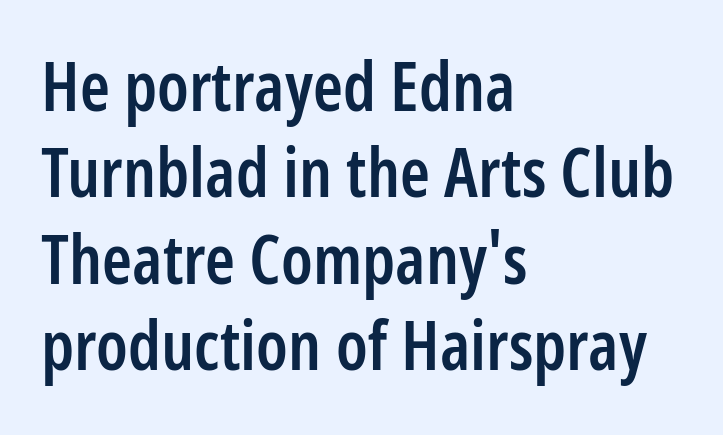
{"serif": "no", "italic": "no", "bold": "semi", "weight": "semibold", "width": "condensed", "stroke_contrast": "low", "x_height": "medium", "monospaced": "no", "underline": "no", "align": "left", "line_spacing": "normal", "line_spacing_ratio": 1.27, "letter_spacing": "normal", "letter_spacing_em": 0.0, "glyph_px": 68}
